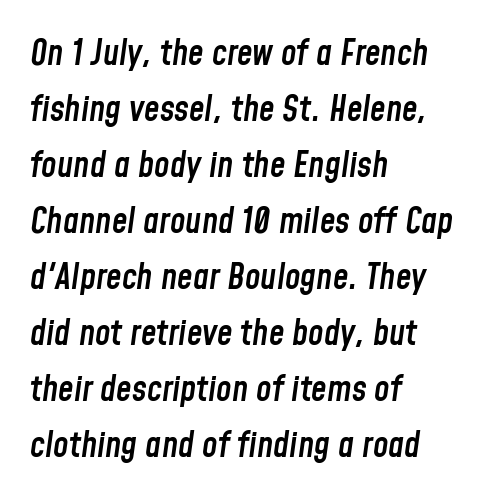
Every character sits at an angle, as italics do. Do the characters align in a grid? No, the font is proportional. Clear beneath every line of the passage. This is the in-between weight designers call semibold or demi. Regular leading.
